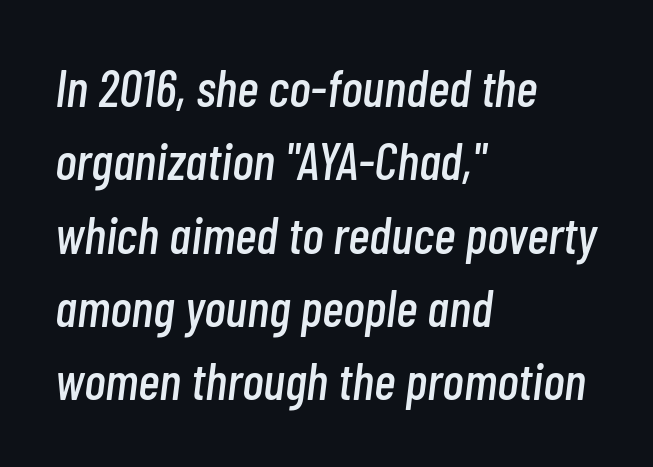
{"italic": "yes", "lean": "right", "slant_degrees": 7, "width": "condensed", "stroke_contrast": "low", "x_height": "medium", "monospaced": "no", "underline": "no", "align": "left", "line_spacing": "normal", "line_spacing_ratio": 1.41, "letter_spacing": "normal", "letter_spacing_em": 0.0, "glyph_px": 52}
